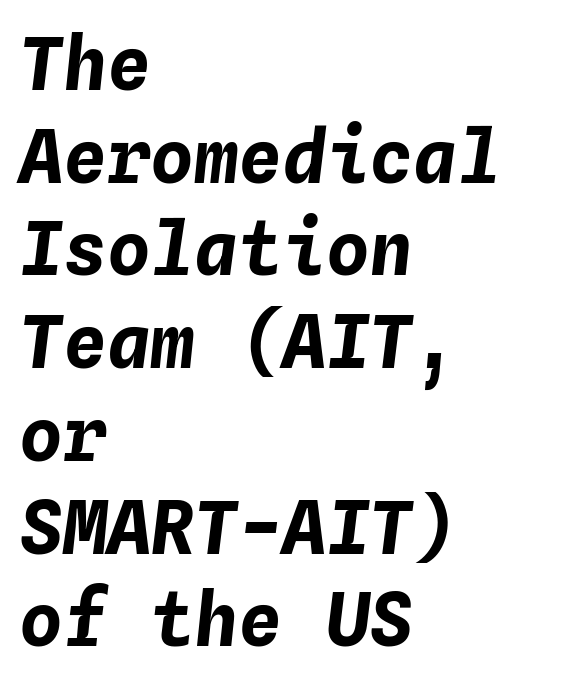
{"italic": "yes", "lean": "right", "slant_degrees": 4, "bold": "yes", "weight": "bold", "width": "normal", "stroke_contrast": "low", "x_height": "medium", "monospaced": "yes", "underline": "no", "align": "left", "line_spacing": "normal", "line_spacing_ratio": 1.27, "letter_spacing": "normal", "letter_spacing_em": 0.0, "glyph_px": 73}
